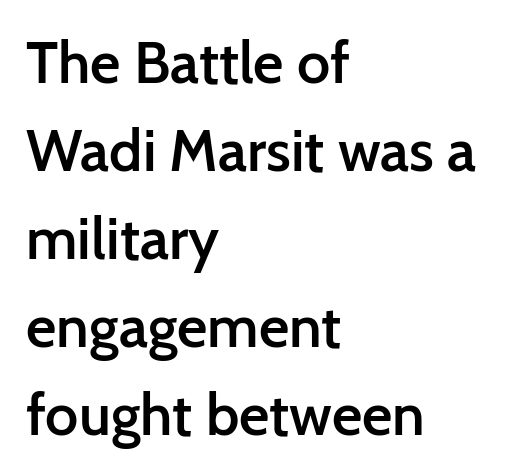
The image shows 59 px semibold sans-serif type, upright; set left-aligned, normal line spacing (1.49x), normal letter spacing, not underlined; low stroke contrast and a medium x-height.
